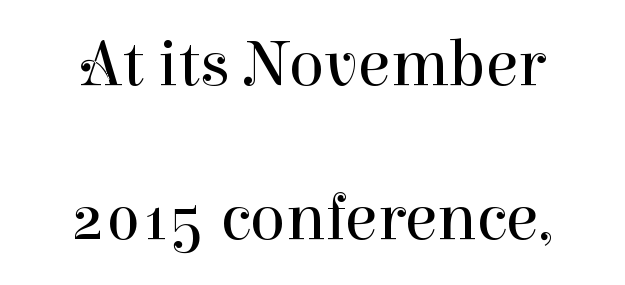
The face used here is seriffed, in the tradition of book romans. Stroke thickness stays within the range of a standard reading face or lighter. Note the varied advance widths — an 'i' is clearly narrower than an 'm'. The lines are spread far apart with generous leading. The axis of the letterforms is exactly vertical.
